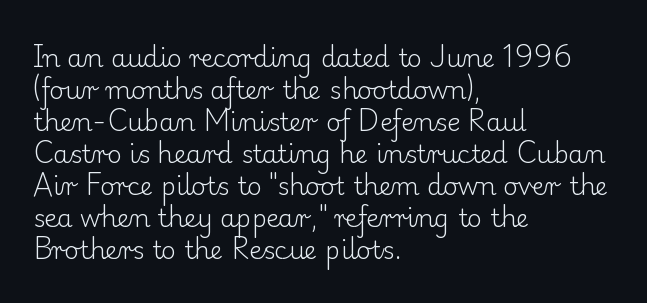
{"italic": "no", "bold": "no", "underline": "no", "align": "left", "line_spacing": "normal", "line_spacing_ratio": 1.28, "letter_spacing": "normal", "letter_spacing_em": 0.0, "glyph_px": 25}
